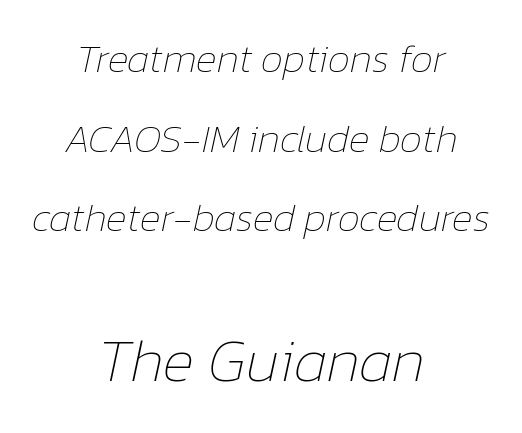
No chunkiness to these letters — they're not bold. The glyphs look as if they've been sheared to an angle. The rendering uses natural spacing where letterforms have individual widths. Alignment: centered. Glance below the letters and you will spot only blank space.
